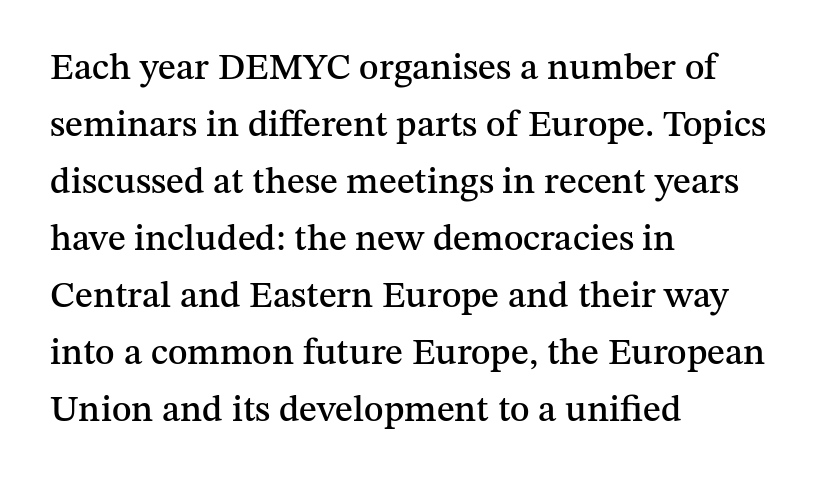
The image shows 37 px serif type, upright; set left-aligned, normal line spacing (1.54x), normal letter spacing, not underlined; medium stroke contrast and a medium x-height.
